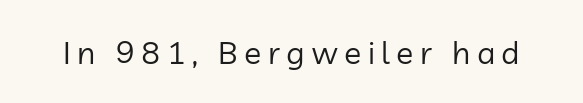
Characters remain perfectly vertical along every line. The weight would be labelled regular, book, light, or lighter still. Is this a fixed-width face? No — the glyphs have proportional, varying widths. The specimen omits any rule beneath the text block's lines.
